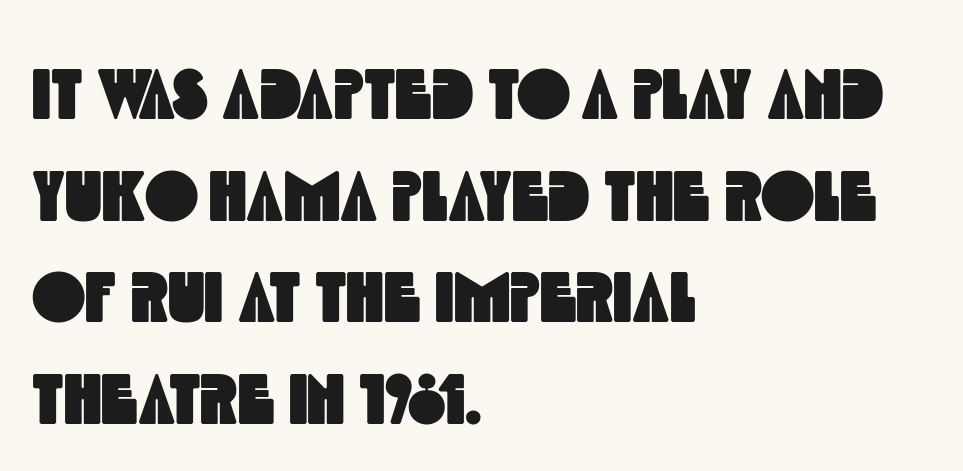
Q: Is the typeface a serif or a sans-serif typeface? A: Sans-serif.
Q: Is the text underlined? A: No.
Q: How is the paragraph aligned? A: Left-aligned.
Q: Is the spacing between letters normal or unusually wide? A: Normal.
Q: Is the spacing between lines tight, normal or loose? A: Normal.
Q: Width (condensed, normal, or wide)? A: Condensed.
Q: x-height? A: Large.
Q: Monospaced? A: No.
